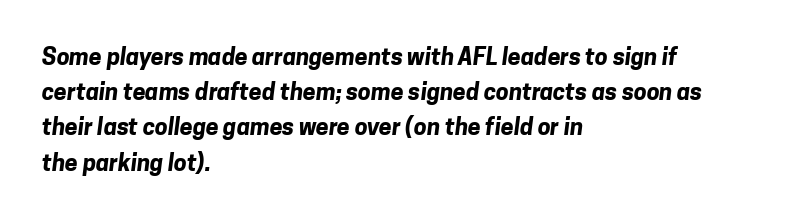
Emphasis by weight is at full strength: bold. The space between consecutive lines is moderate. This rendering uses left alignment, leaving the right contour irregular. Plain, unruled lines of type. Honestly, the letter spacing is just normal — you wouldn't notice it.
